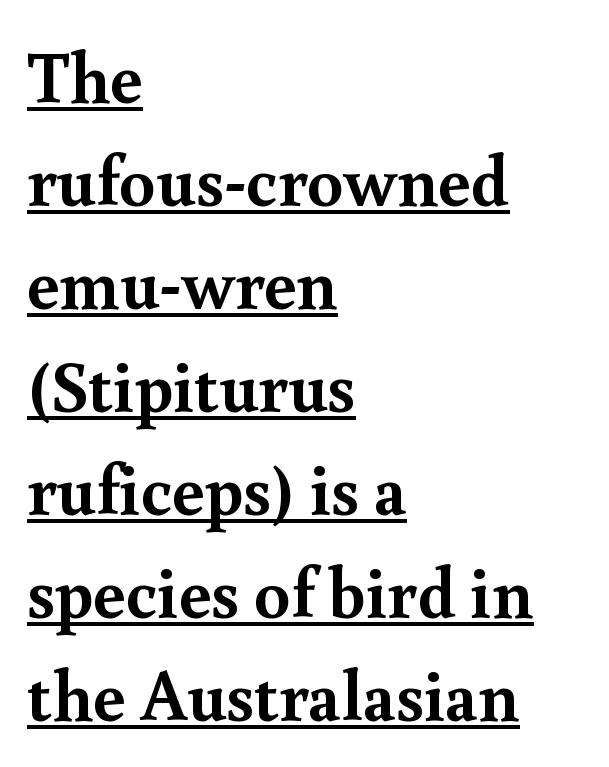
Q: Is the text bold? A: Yes.
Q: Is the text italic (slanted)? A: No, it is upright.
Q: Is the typeface a serif or a sans-serif typeface? A: Serif.
Q: Is the text underlined? A: Yes.
Q: How is the paragraph aligned? A: Left-aligned.
Q: Is the spacing between letters normal or unusually wide? A: Normal.
Q: Is the spacing between lines tight, normal or loose? A: Normal.
Q: Width (condensed, normal, or wide)? A: Normal.
Q: x-height? A: Small.
Q: Monospaced? A: No.
